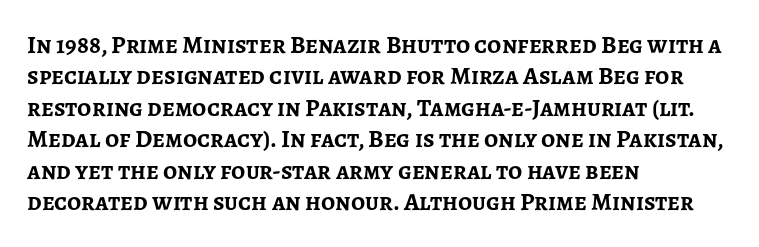
The image shows 25 px bold type, upright; set left-aligned, normal line spacing (1.26x), normal letter spacing, not underlined.
